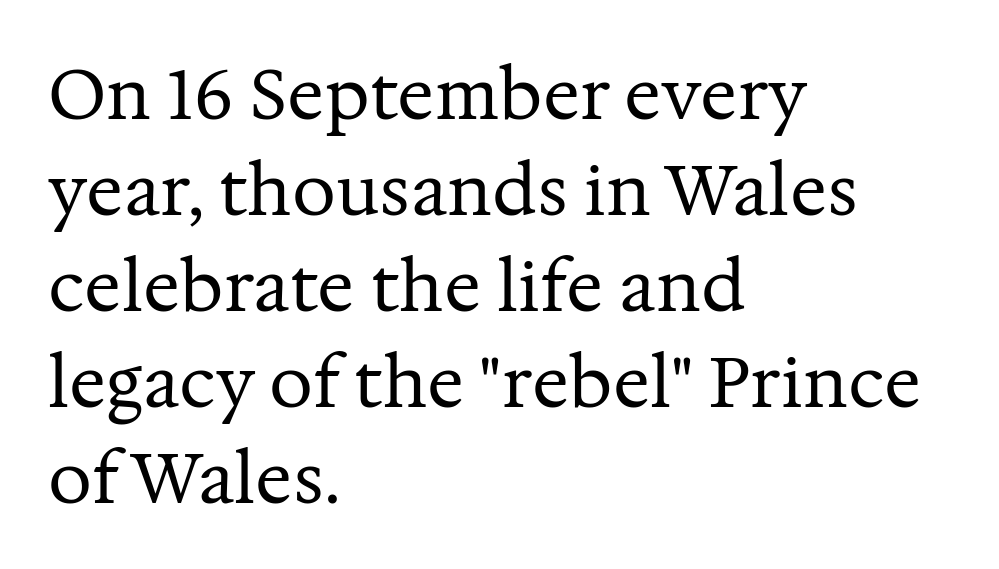
Q: Is the text bold? A: No.
Q: Is the text italic (slanted)? A: No, it is upright.
Q: Is the typeface a serif or a sans-serif typeface? A: Serif.
Q: Is the text underlined? A: No.
Q: How is the paragraph aligned? A: Left-aligned.
Q: Is the spacing between letters normal or unusually wide? A: Normal.
Q: Is the spacing between lines tight, normal or loose? A: Normal.
Q: Width (condensed, normal, or wide)? A: Normal.
Q: Stroke contrast? A: Medium.
Q: x-height? A: Medium.
Q: Monospaced? A: No.
